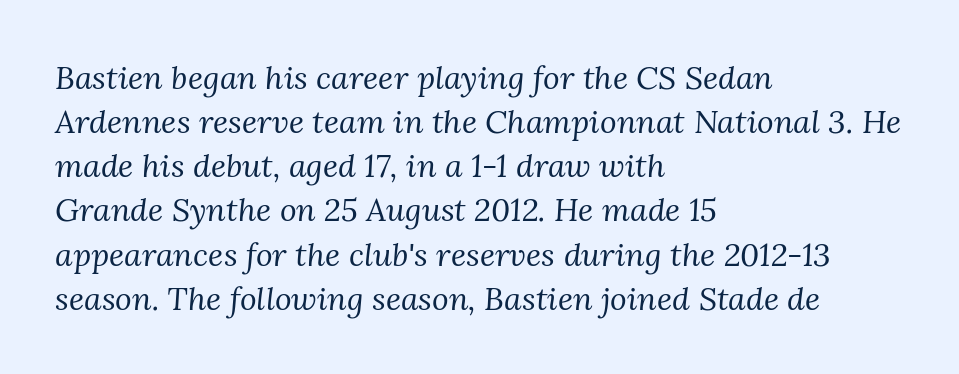
Q: Is the text bold? A: No.
Q: Is the text italic (slanted)? A: Yes, it leans right by about 3 degrees.
Q: Is the typeface a serif or a sans-serif typeface? A: Serif.
Q: Is the text underlined? A: No.
Q: How is the paragraph aligned? A: Left-aligned.
Q: Is the spacing between letters normal or unusually wide? A: Normal.
Q: Is the spacing between lines tight, normal or loose? A: Normal.
Q: Width (condensed, normal, or wide)? A: Normal.
Q: Stroke contrast? A: Medium.
Q: x-height? A: Medium.
Q: Monospaced? A: No.
